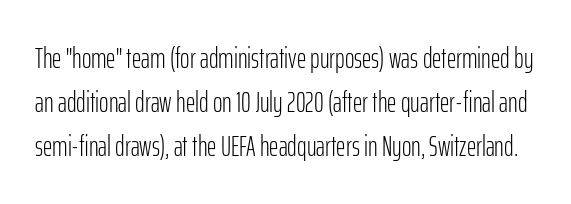
Q: Is the text bold? A: No.
Q: Is the text italic (slanted)? A: No, it is upright.
Q: Is the typeface a serif or a sans-serif typeface? A: Sans-serif.
Q: Is the text underlined? A: No.
Q: Is the spacing between letters normal or unusually wide? A: Normal.
Q: Is the spacing between lines tight, normal or loose? A: Normal.
Q: Width (condensed, normal, or wide)? A: Condensed.
Q: Stroke contrast? A: Low.
Q: x-height? A: Medium.
Q: Monospaced? A: No.
